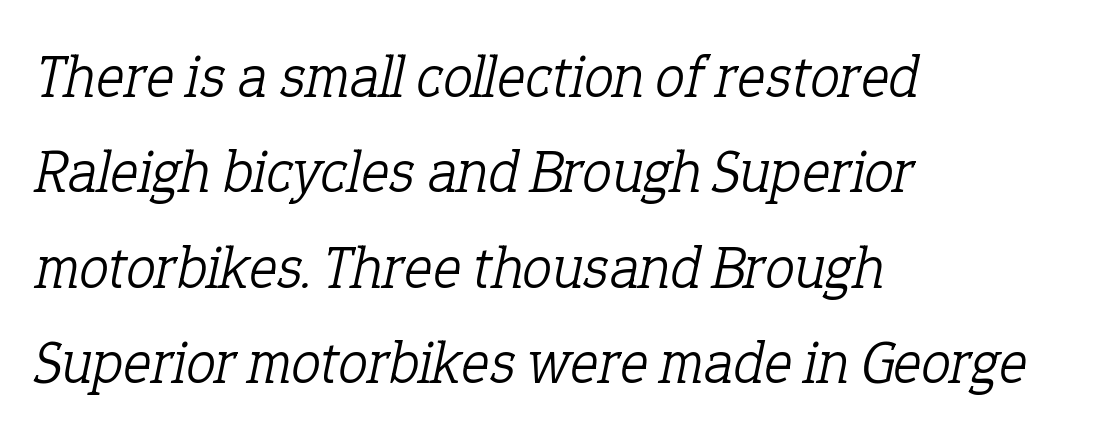
{"serif": "yes", "italic": "yes", "lean": "right", "slant_degrees": 12, "bold": "no", "weight": "light", "width": "normal", "stroke_contrast": "low", "x_height": "medium", "monospaced": "no", "underline": "no", "align": "left", "line_spacing": "normal", "line_spacing_ratio": 1.59, "letter_spacing": "normal", "letter_spacing_em": 0.0, "glyph_px": 60}
